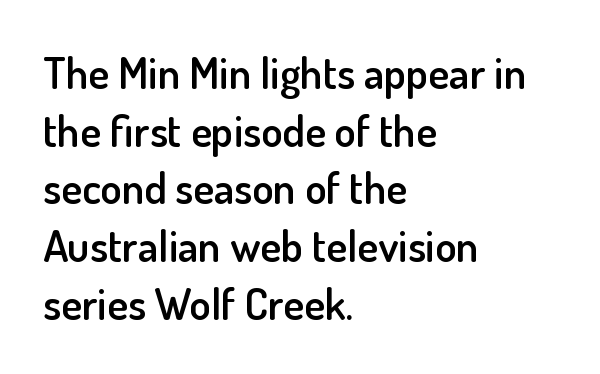
Are there feet on the stems? There aren't — it's a sans. The tracking reads as untouched default to a designer's eye. A typesetter would call this proportional, since set widths differ per character. These lines were composed using upright roman letters.
